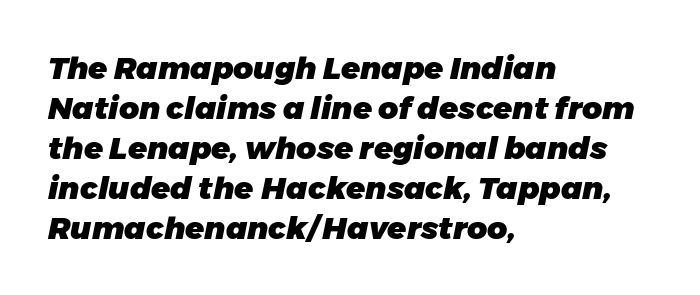
Q: Is the text bold? A: Yes.
Q: Is the text italic (slanted)? A: Yes, it leans right by about 11 degrees.
Q: Is the text underlined? A: No.
Q: How is the paragraph aligned? A: Left-aligned.
Q: Is the spacing between letters normal or unusually wide? A: Normal.
Q: Is the spacing between lines tight, normal or loose? A: Normal.
Q: Width (condensed, normal, or wide)? A: Normal.
Q: Stroke contrast? A: Low.
Q: x-height? A: Medium.
Q: Monospaced? A: No.
